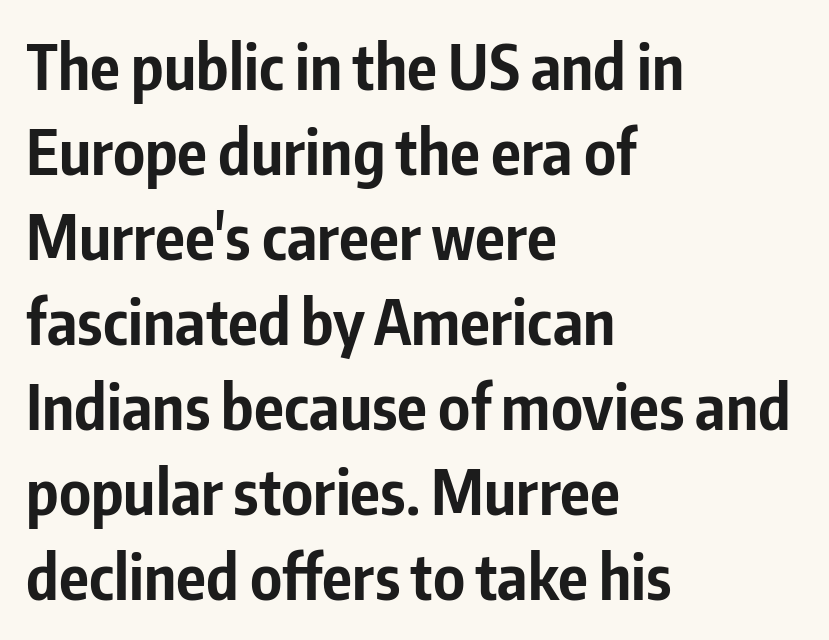
The setting favours the left margin, as ordinary paragraphs usually do. How heavy is the stroke? Heavy — this is a bold. Summary of vertical rhythm: regular, with standard interline spacing. The lettering holds an erect, upright posture throughout. The baseline area is clear. The type family on display is of the sans-serif kind.
